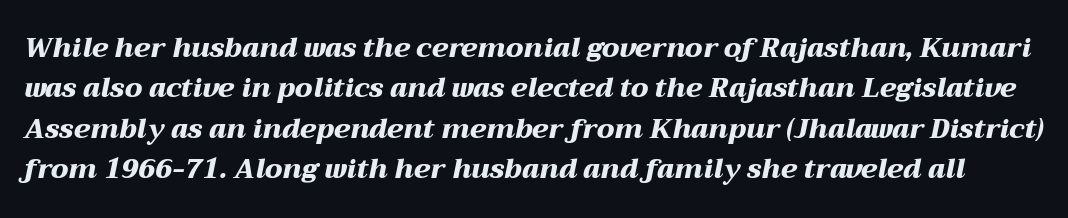
{"italic": "yes", "lean": "right", "slant_degrees": 12, "bold": "yes", "underline": "no", "line_spacing": "normal", "line_spacing_ratio": 1.5, "letter_spacing": "normal", "letter_spacing_em": 0.0, "glyph_px": 27}
